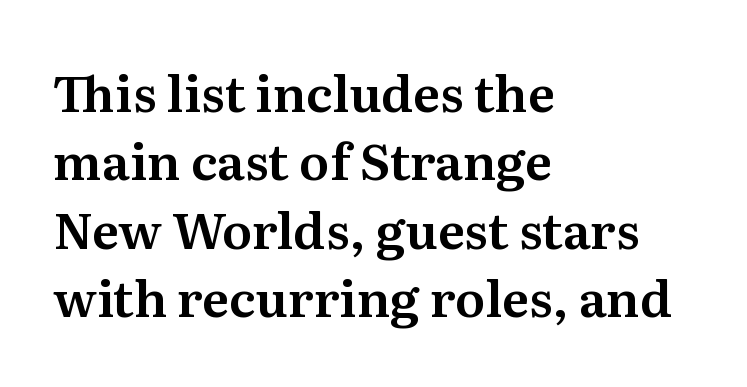
{"serif": "yes", "italic": "no", "width": "normal", "stroke_contrast": "medium", "x_height": "medium", "monospaced": "no", "underline": "no", "align": "left", "line_spacing": "normal", "line_spacing_ratio": 1.37, "letter_spacing": "normal", "letter_spacing_em": 0.0, "glyph_px": 50}
